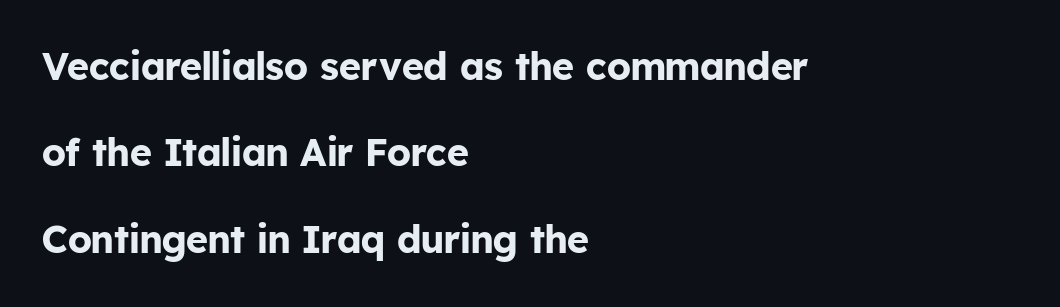
The image shows 38 px bold sans-serif type, upright; set left-aligned, loose line spacing (2.27x), normal letter spacing, not underlined; low stroke contrast and a medium x-height.
